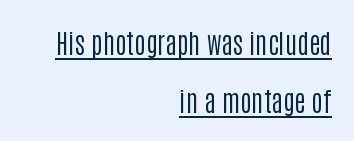
No chunkiness to these letters — they're not bold. Short note: letters normally spaced. These lines were composed using upright roman letters. A baseline rule has been typeset under these characters. Students, observe: this is what heavily led, spacious text looks like.
